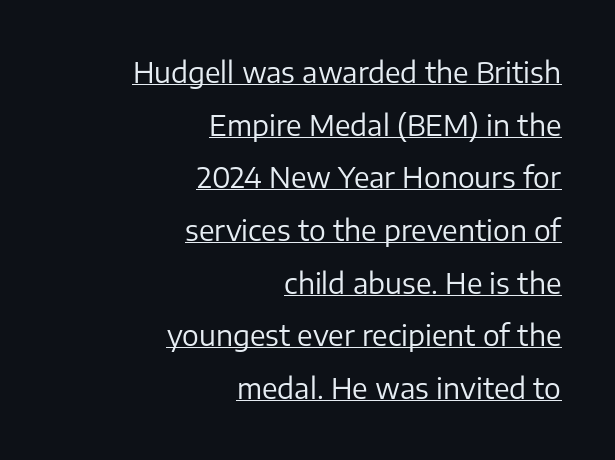
The image shows 28 px regular-weight sans-serif type, upright; set right-aligned, line spacing 1.88x, normal letter spacing, underlined; low stroke contrast and a medium x-height.
